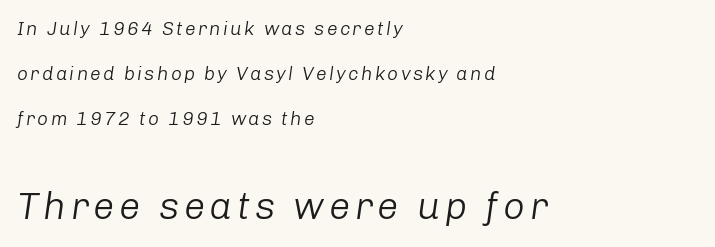
The image shows 38 px light type, italic (leaning right); set left-aligned, loose line spacing (2.38x), not underlined; the second (bottom) block is 2.0x larger; low stroke contrast and a medium x-height.
